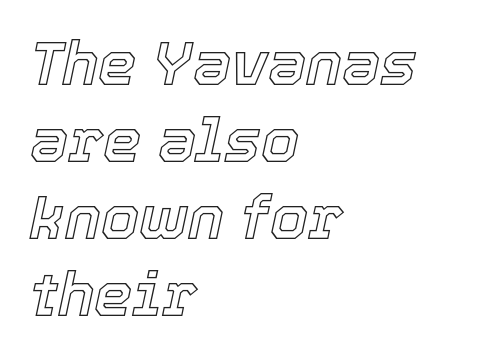
{"italic": "yes", "lean": "right", "slant_degrees": 12, "width": "normal", "x_height": "medium", "monospaced": "no", "underline": "no", "align": "left", "line_spacing": "normal", "line_spacing_ratio": 1.26, "letter_spacing": "normal", "letter_spacing_em": 0.0, "glyph_px": 61}
